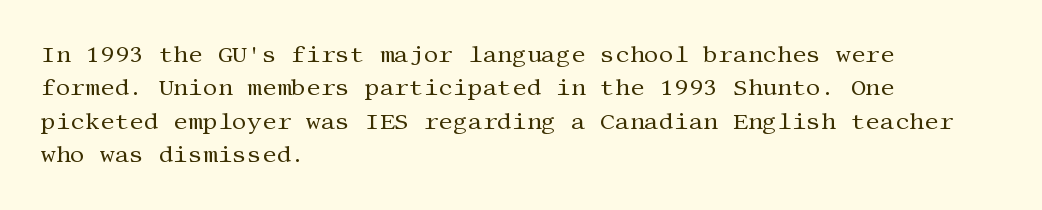
Q: Is the text bold? A: No.
Q: Is the text italic (slanted)? A: No, it is upright.
Q: Is the text underlined? A: No.
Q: How is the paragraph aligned? A: Left-aligned.
Q: Is the spacing between letters normal or unusually wide? A: Normal.
Q: Is the spacing between lines tight, normal or loose? A: Normal.
